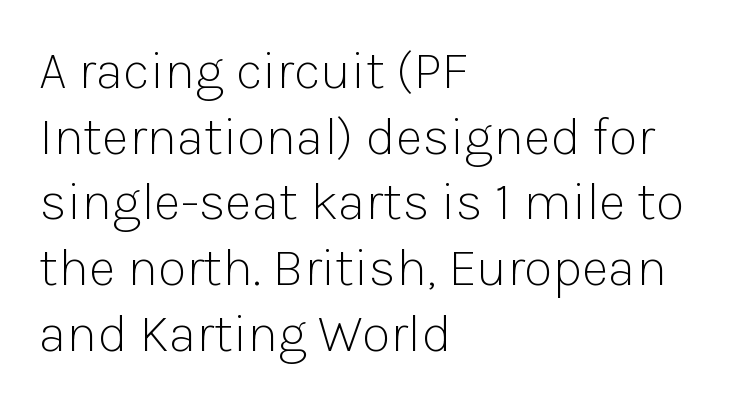
{"serif": "no", "italic": "no", "bold": "no", "weight": "light", "width": "normal", "stroke_contrast": "low", "x_height": "medium", "monospaced": "no", "underline": "no", "align": "left", "line_spacing_ratio": 1.24, "letter_spacing": "normal", "letter_spacing_em": 0.0, "glyph_px": 53}
